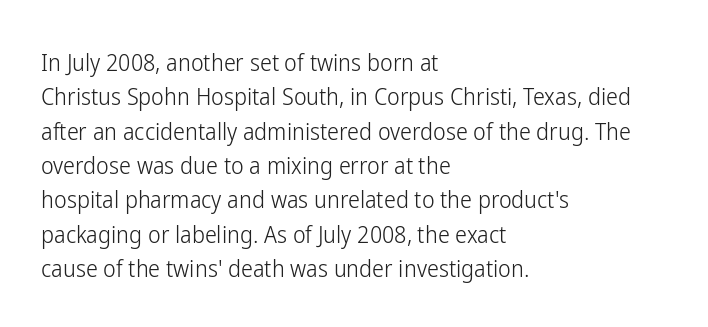
Vertical stems look standard width or narrower in stroke. Default kerning and tracking; the words read as compact shapes. These lines are set flush left with a ragged right edge. The baseline area is clear.
